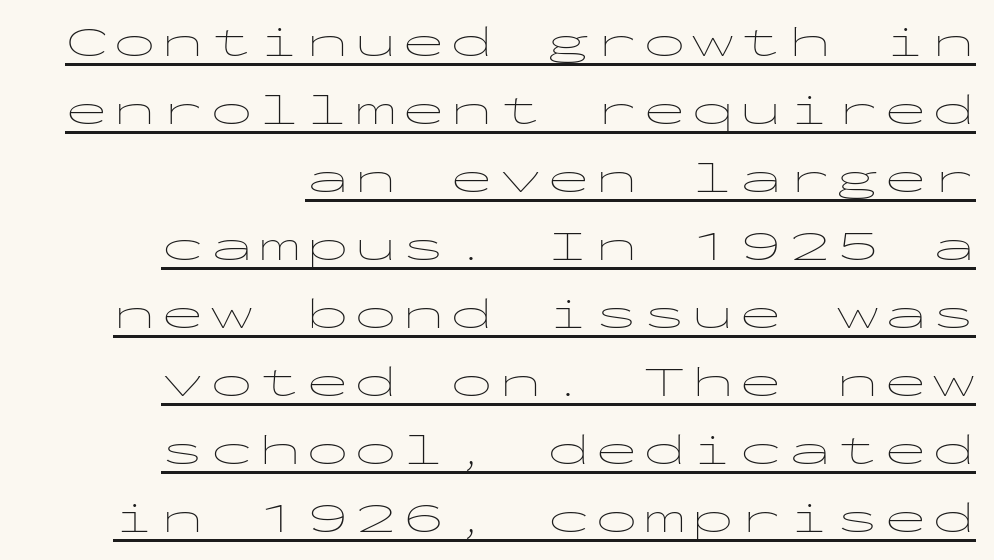
The image shows 43 px thin, wide sans-serif type, upright, monospaced; set normal line spacing (1.58x), underlined; low stroke contrast and a medium x-height.
